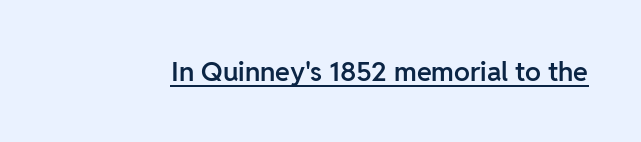
{"italic": "no", "bold": "semi", "underline": "yes", "letter_spacing": "normal", "letter_spacing_em": 0.0, "glyph_px": 27}
